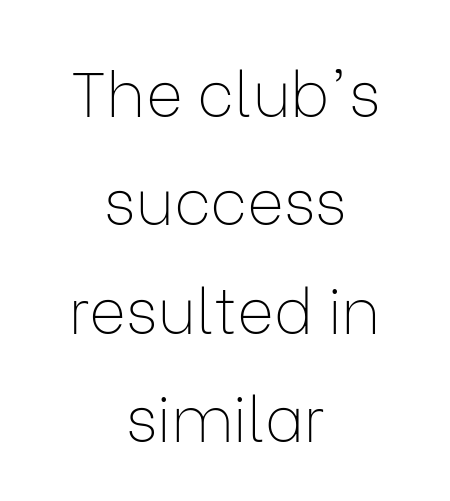
Rendered with straight, roman letterforms. The passage shown is typed in a proportional face where columns would drift. Caption: multi-line text, centered on the measure. Look at the tracking — it's just the regular setting, nothing added. The weight tops out at a normal text grade. The passage shown is typeset with a sans-serif family.
